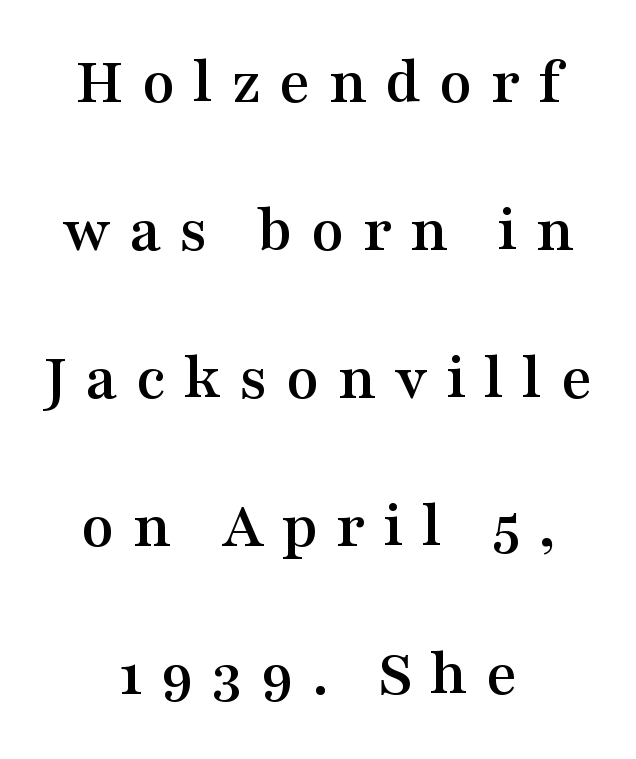
Q: Is the text italic (slanted)? A: No, it is upright.
Q: Is the typeface a serif or a sans-serif typeface? A: Serif.
Q: Is the text underlined? A: No.
Q: How is the paragraph aligned? A: Centered.
Q: Is the spacing between letters normal or unusually wide? A: Unusually wide.
Q: Is the spacing between lines tight, normal or loose? A: Loose.
Q: Width (condensed, normal, or wide)? A: Wide.
Q: Stroke contrast? A: Medium.
Q: x-height? A: Medium.
Q: Monospaced? A: No.
